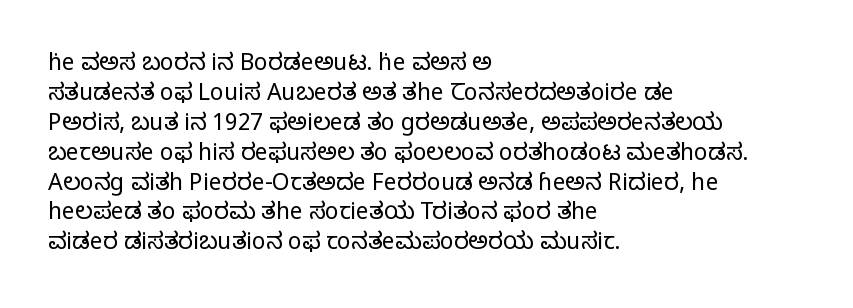
The lines are quadded left. The font sits on the lighter half of the weight spectrum, regular included. Tracking here is standard; glyphs follow each other at the usual distance. Italic? Not at all — the glyphs are vertical. Rule under the text: the space is simply empty.
